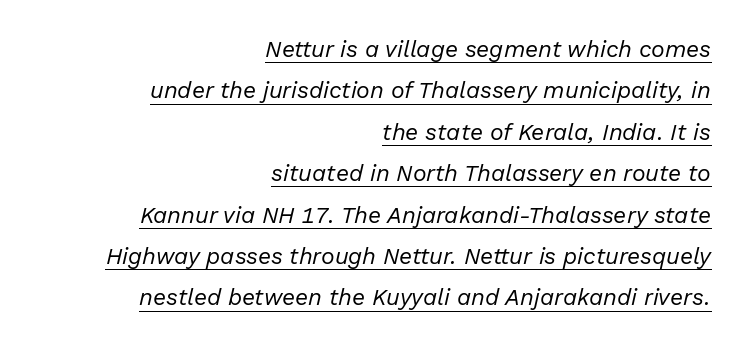
Q: Is the text bold? A: No.
Q: Is the text italic (slanted)? A: Yes, it leans right by about 13 degrees.
Q: Is the text underlined? A: Yes.
Q: How is the paragraph aligned? A: Right-aligned.
Q: Is the spacing between letters normal or unusually wide? A: Normal.
